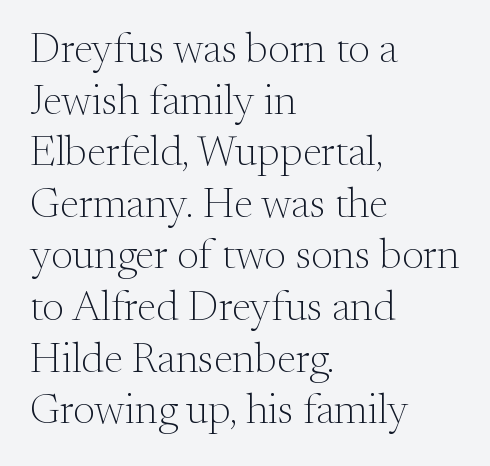
Q: Is the text bold? A: No.
Q: Is the text italic (slanted)? A: No, it is upright.
Q: Is the typeface a serif or a sans-serif typeface? A: Serif.
Q: Is the text underlined? A: No.
Q: How is the paragraph aligned? A: Left-aligned.
Q: Is the spacing between letters normal or unusually wide? A: Normal.
Q: Width (condensed, normal, or wide)? A: Normal.
Q: Stroke contrast? A: Medium.
Q: x-height? A: Small.
Q: Monospaced? A: No.
